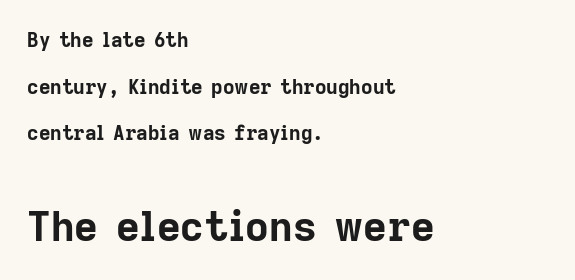
Q: Is the text bold? A: Yes.
Q: Is the text italic (slanted)? A: No, it is upright.
Q: Is the typeface a serif or a sans-serif typeface? A: Sans-serif.
Q: Is the text underlined? A: No.
Q: How is the paragraph aligned? A: Left-aligned.
Q: Is the spacing between letters normal or unusually wide? A: Normal.
Q: Is the spacing between lines tight, normal or loose? A: Loose.
Q: Which block of text is set in a larger size, the first (top) or the second (bottom)? A: The second (bottom) one.
Q: Width (condensed, normal, or wide)? A: Normal.
Q: Stroke contrast? A: Low.
Q: x-height? A: Medium.
Q: Monospaced? A: No.
